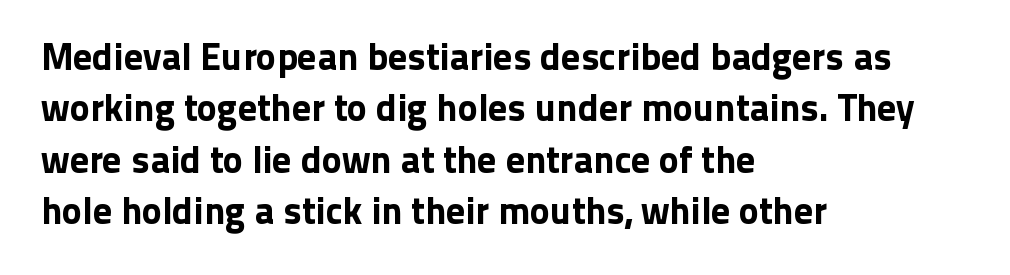
Does the leading feel generous? No, just average. Observe the absence of serifs on each vertical stroke in this sample. The lettering stays uniformly vertical, giving the passage a roman look. The paragraph has a hard left edge and a soft right edge. Plain, unruled lines of type.
